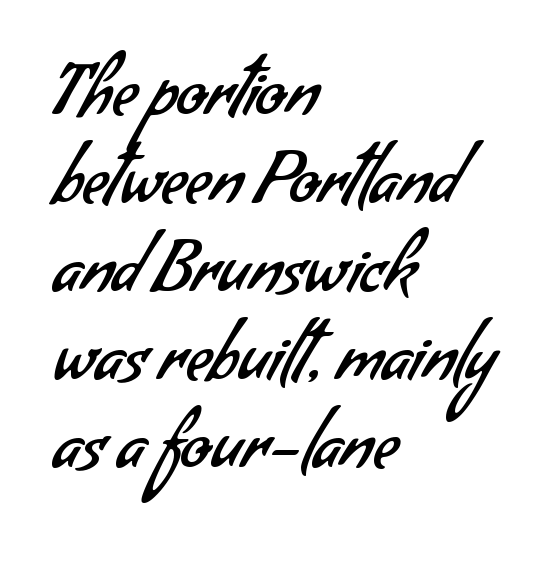
{"serif": "no", "bold": "no", "weight": "regular", "width": "normal", "stroke_contrast": "low", "x_height": "small", "monospaced": "no", "underline": "no", "align": "left", "line_spacing": "normal", "line_spacing_ratio": 1.28, "letter_spacing": "normal", "letter_spacing_em": 0.0, "glyph_px": 69}
